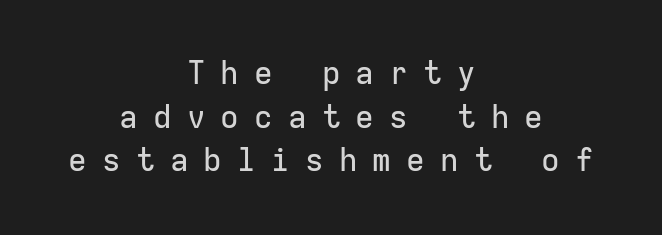
{"serif": "no", "italic": "no", "width": "normal", "stroke_contrast": "low", "x_height": "medium", "monospaced": "yes", "underline": "no", "align": "center", "line_spacing": "normal", "line_spacing_ratio": 1.41, "letter_spacing": "wide", "letter_spacing_em": 0.49, "glyph_px": 31}
